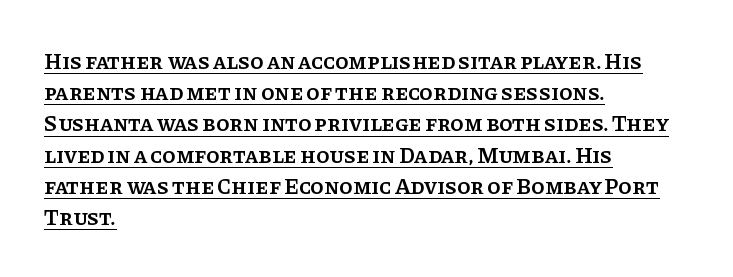
Q: Is the text bold? A: Semi-bold.
Q: Is the text italic (slanted)? A: No, it is upright.
Q: Is the text underlined? A: Yes.
Q: How is the paragraph aligned? A: Left-aligned.
Q: Is the spacing between letters normal or unusually wide? A: Normal.
Q: Is the spacing between lines tight, normal or loose? A: Normal.
